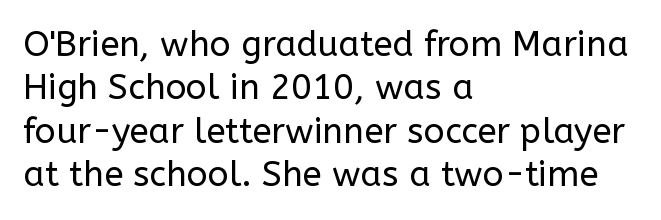
{"serif": "no", "italic": "no", "bold": "no", "weight": "regular", "width": "normal", "stroke_contrast": "low", "x_height": "medium", "monospaced": "no", "underline": "no", "align": "left", "line_spacing_ratio": 1.24, "letter_spacing": "normal", "letter_spacing_em": 0.0, "glyph_px": 35}
